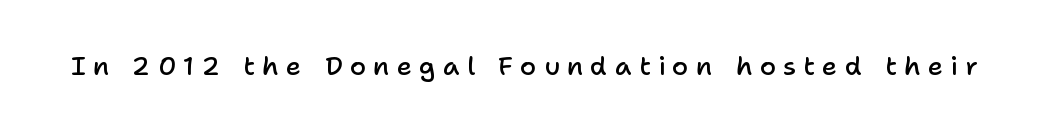
{"italic": "no", "bold": "semi", "underline": "no", "letter_spacing": "wide", "letter_spacing_em": 0.28, "glyph_px": 26}
